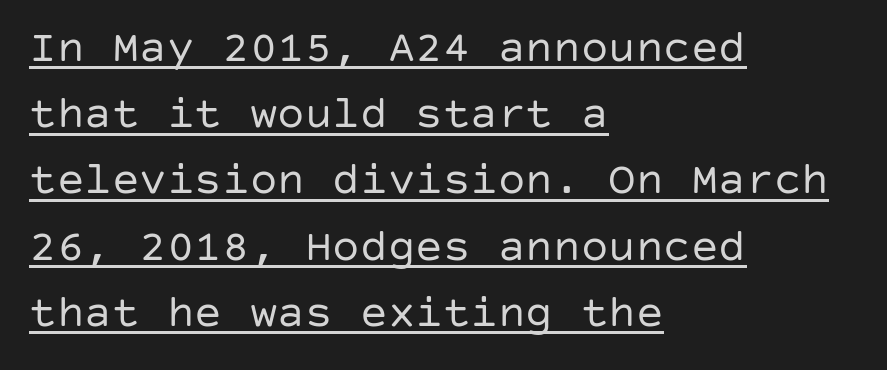
{"serif": "no", "italic": "no", "bold": "no", "weight": "regular", "width": "normal", "stroke_contrast": "low", "x_height": "large", "underline": "yes", "align": "left", "line_spacing": "normal", "line_spacing_ratio": 1.44, "letter_spacing": "normal", "letter_spacing_em": 0.0, "glyph_px": 46}
